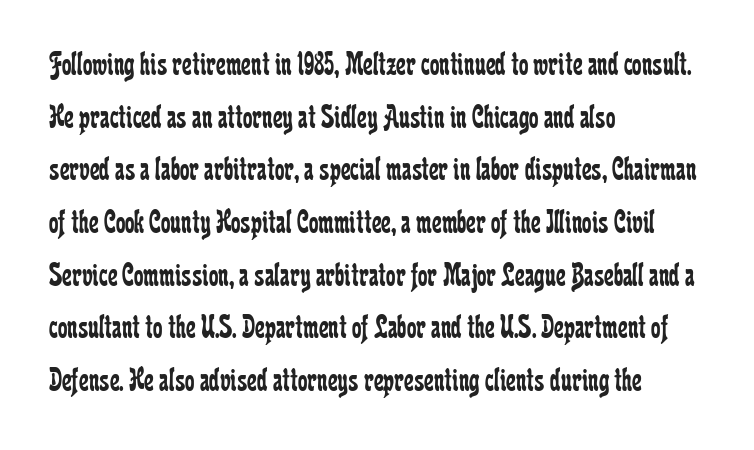
Q: Is the text bold? A: No.
Q: Is the text italic (slanted)? A: No, it is upright.
Q: Is the typeface a serif or a sans-serif typeface? A: Serif.
Q: Is the text underlined? A: No.
Q: How is the paragraph aligned? A: Left-aligned.
Q: Is the spacing between letters normal or unusually wide? A: Normal.
Q: Is the spacing between lines tight, normal or loose? A: Normal.
Q: Width (condensed, normal, or wide)? A: Condensed.
Q: Stroke contrast? A: Low.
Q: x-height? A: Medium.
Q: Monospaced? A: No.
